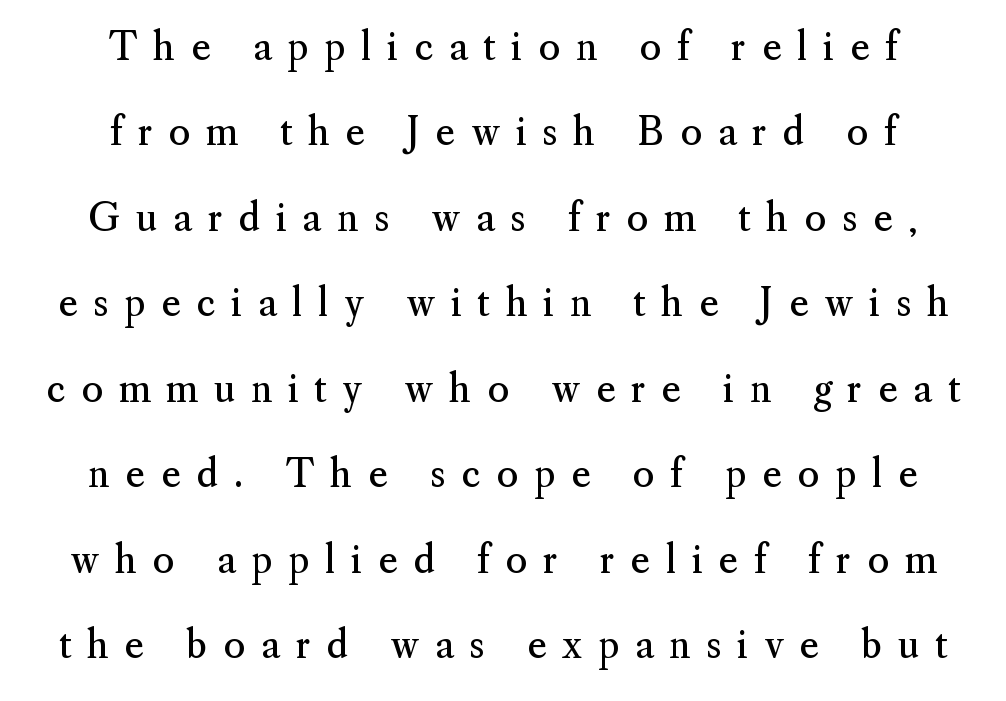
The letterforms sit at book weight or below. It's the straight-up-and-down kind of type. This sample has the flowing, uneven cadence of proportional lettering. Every row of glyphs is offset so its center matches the block's center.
